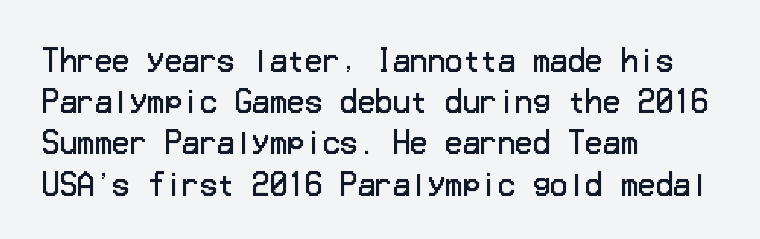
{"serif": "no", "italic": "no", "bold": "no", "weight": "regular", "width": "normal", "stroke_contrast": "low", "x_height": "medium", "underline": "no", "align": "left", "line_spacing": "normal", "line_spacing_ratio": 1.42, "letter_spacing": "normal", "letter_spacing_em": 0.0, "glyph_px": 29}
